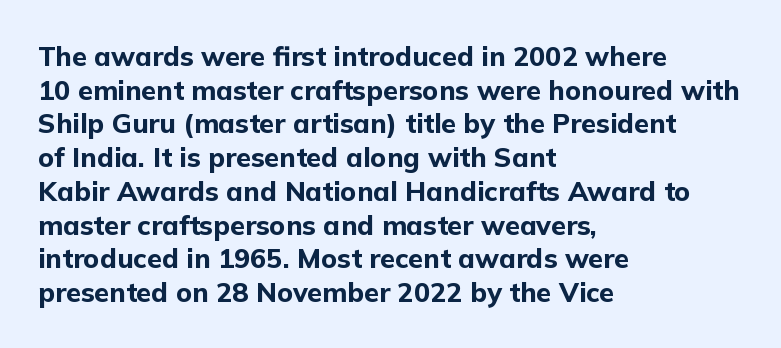
The image shows 27 px bold type, upright; set left-aligned, normal line spacing (1.25x), normal letter spacing, not underlined.
